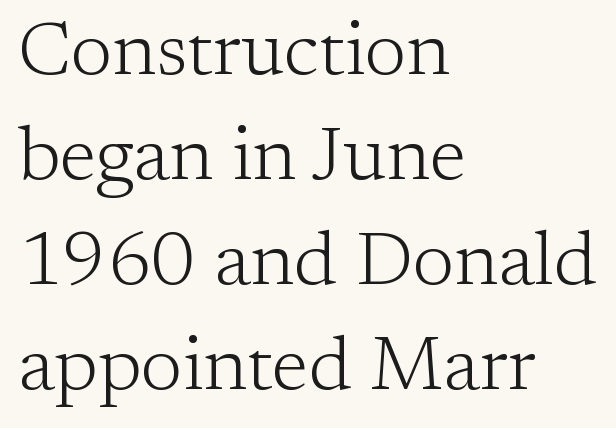
Q: Is the text bold? A: No.
Q: Is the text italic (slanted)? A: No, it is upright.
Q: Is the typeface a serif or a sans-serif typeface? A: Serif.
Q: Is the text underlined? A: No.
Q: How is the paragraph aligned? A: Left-aligned.
Q: Is the spacing between letters normal or unusually wide? A: Normal.
Q: Is the spacing between lines tight, normal or loose? A: Normal.
Q: Width (condensed, normal, or wide)? A: Normal.
Q: Stroke contrast? A: Low.
Q: x-height? A: Medium.
Q: Monospaced? A: No.
